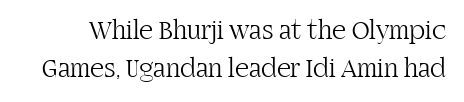
The font's upright variant was chosen for this text. Anything drawn beneath the words? Only blank space. The space between consecutive lines is moderate. Nothing heavy about these letters — not bold at all.
